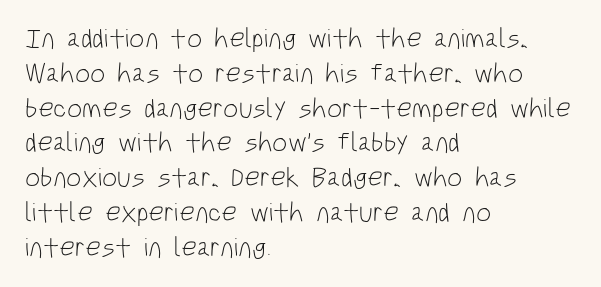
Q: Is the text bold? A: No.
Q: Is the text italic (slanted)? A: No, it is upright.
Q: Is the text underlined? A: No.
Q: How is the paragraph aligned? A: Left-aligned.
Q: Is the spacing between letters normal or unusually wide? A: Normal.
Q: Is the spacing between lines tight, normal or loose? A: Normal.
